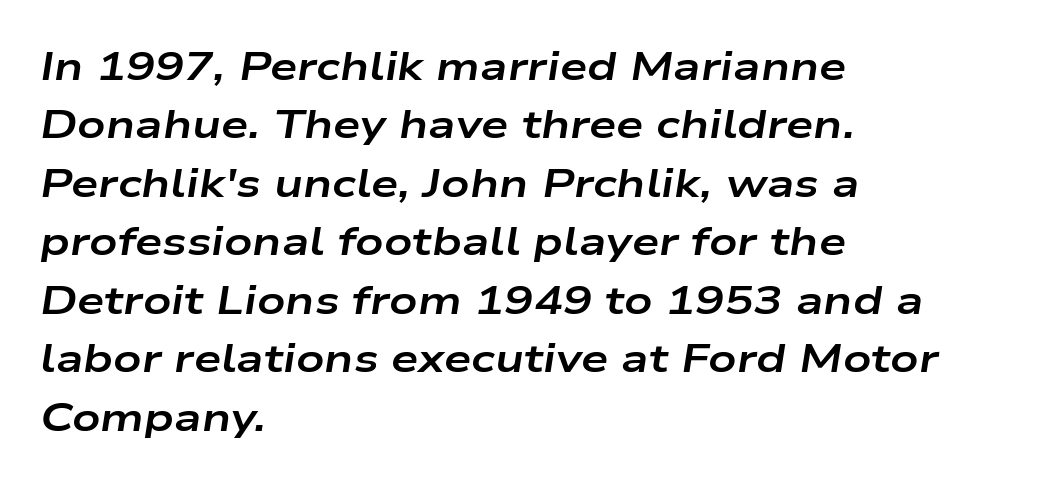
The image shows 39 px bold, wide type, italic (leaning right); set left-aligned, normal line spacing (1.5x), normal letter spacing, not underlined; low stroke contrast and a medium x-height.
